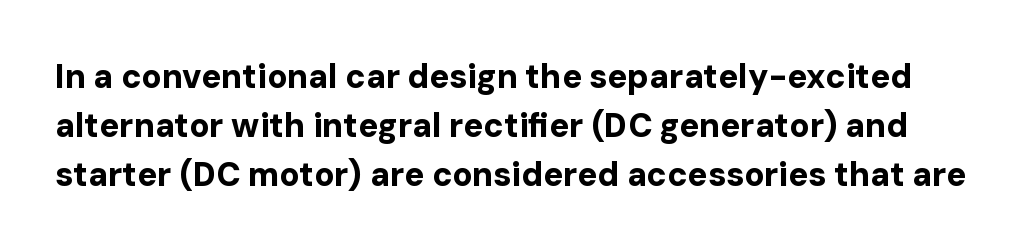
Q: Is the text bold? A: Yes.
Q: Is the text italic (slanted)? A: No, it is upright.
Q: Is the typeface a serif or a sans-serif typeface? A: Sans-serif.
Q: Is the text underlined? A: No.
Q: Is the spacing between letters normal or unusually wide? A: Normal.
Q: Is the spacing between lines tight, normal or loose? A: Normal.
Q: Width (condensed, normal, or wide)? A: Normal.
Q: Stroke contrast? A: Low.
Q: x-height? A: Medium.
Q: Monospaced? A: No.
